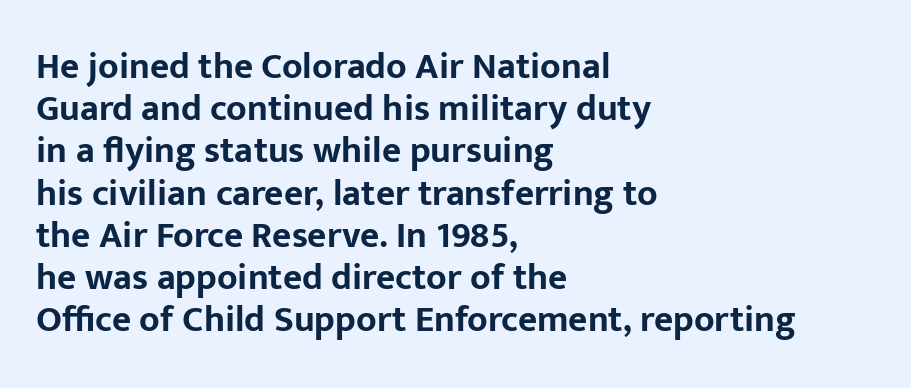
This sample has the flowing, uneven cadence of proportional lettering. The tracking reads as untouched default to a designer's eye. The type family on display is of the sans-serif kind. This sample trades vertical openness for compactness between lines. All the whitespace from short lines collects on the right.
